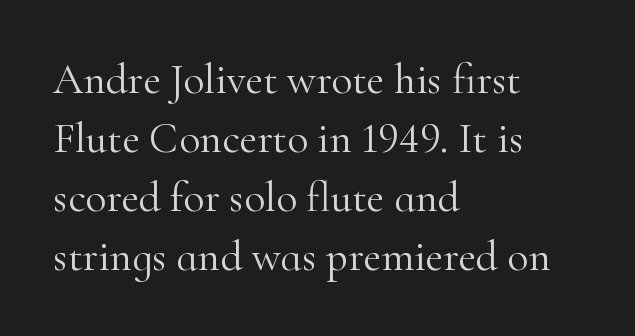
The image shows 43 px light serif type, upright; set left-aligned, normal line spacing (1.37x), normal letter spacing, not underlined; high stroke contrast and a small x-height.
